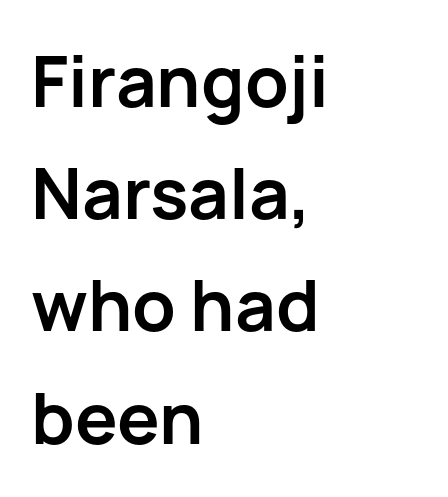
Q: Is the text bold? A: Yes.
Q: Is the text italic (slanted)? A: No, it is upright.
Q: Is the typeface a serif or a sans-serif typeface? A: Sans-serif.
Q: Is the text underlined? A: No.
Q: How is the paragraph aligned? A: Left-aligned.
Q: Is the spacing between letters normal or unusually wide? A: Normal.
Q: Is the spacing between lines tight, normal or loose? A: Normal.
Q: Width (condensed, normal, or wide)? A: Normal.
Q: Stroke contrast? A: Low.
Q: x-height? A: Medium.
Q: Monospaced? A: No.
